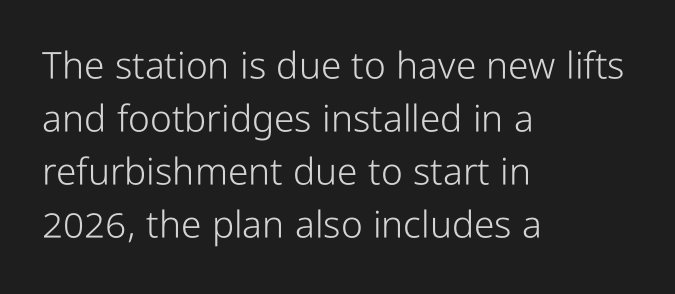
{"serif": "no", "italic": "no", "bold": "no", "weight": "light", "width": "condensed", "stroke_contrast": "low", "x_height": "medium", "monospaced": "no", "underline": "no", "align": "left", "line_spacing": "normal", "line_spacing_ratio": 1.43, "letter_spacing": "normal", "letter_spacing_em": 0.0, "glyph_px": 37}
